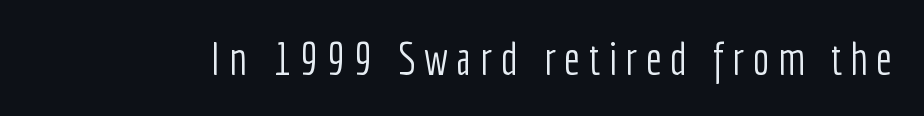
{"serif": "no", "italic": "no", "bold": "no", "weight": "light", "width": "condensed", "stroke_contrast": "low", "x_height": "medium", "monospaced": "no", "underline": "no", "glyph_px": 45}
